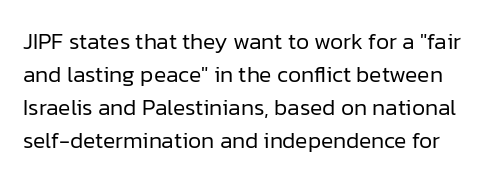
The gap between lines stays unmarked. Heft: none added — not bold. This rendering leaves character spacing at its baseline value. Do the letters lean? They stand straight. The rendering uses a moderate line-height, typical for paragraphs.
